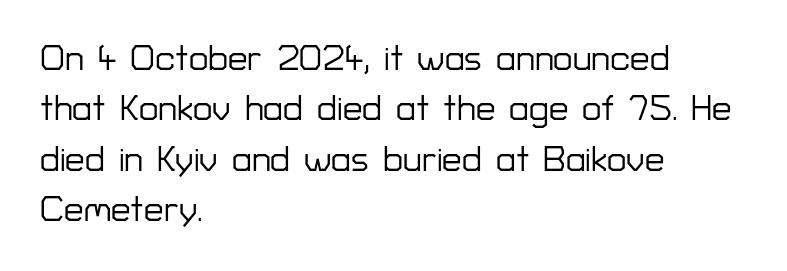
Q: Is the text italic (slanted)? A: No, it is upright.
Q: Is the typeface a serif or a sans-serif typeface? A: Sans-serif.
Q: Is the text underlined? A: No.
Q: How is the paragraph aligned? A: Left-aligned.
Q: Is the spacing between letters normal or unusually wide? A: Normal.
Q: Is the spacing between lines tight, normal or loose? A: Normal.
Q: Width (condensed, normal, or wide)? A: Normal.
Q: Stroke contrast? A: Low.
Q: x-height? A: Medium.
Q: Monospaced? A: No.
